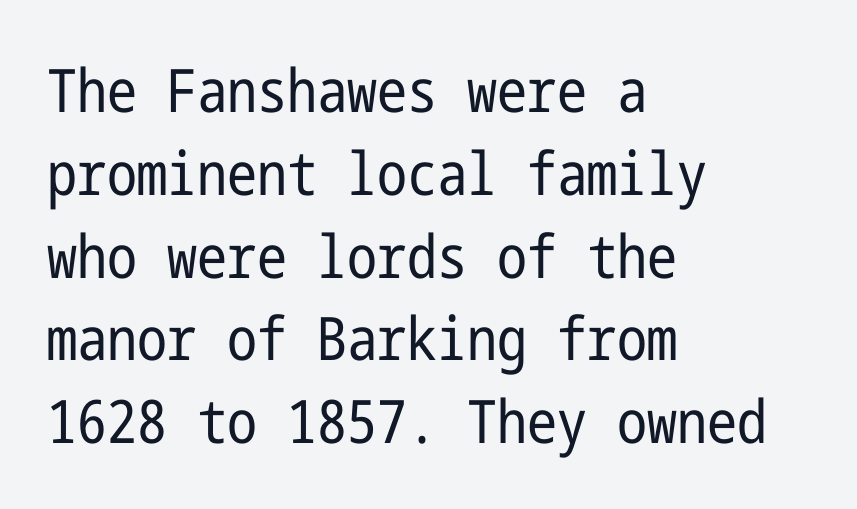
The image shows 60 px regular-weight, condensed sans-serif type, upright; set left-aligned, normal line spacing (1.38x), normal letter spacing, not underlined; low stroke contrast and a medium x-height.
